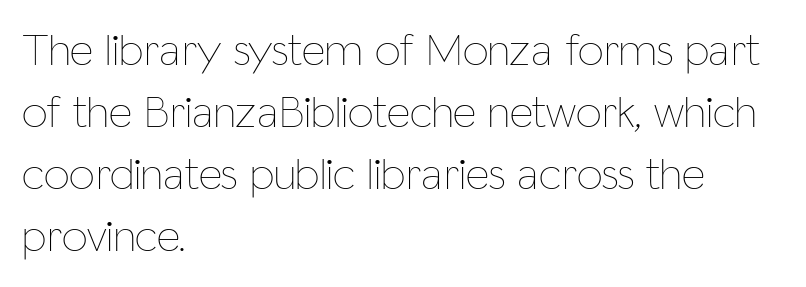
Q: Is the text bold? A: No.
Q: Is the text italic (slanted)? A: No, it is upright.
Q: Is the text underlined? A: No.
Q: How is the paragraph aligned? A: Left-aligned.
Q: Is the spacing between letters normal or unusually wide? A: Normal.
Q: Is the spacing between lines tight, normal or loose? A: Normal.
Q: Width (condensed, normal, or wide)? A: Condensed.
Q: Stroke contrast? A: Low.
Q: x-height? A: Medium.
Q: Monospaced? A: No.
